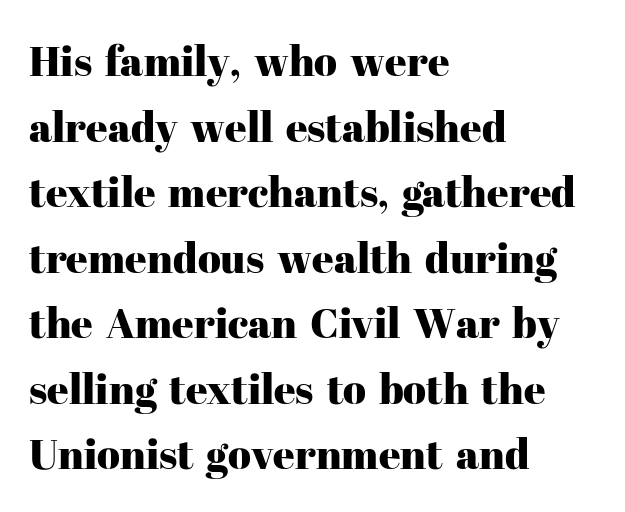
The image shows 42 px serif type, upright; set left-aligned, normal line spacing (1.56x), normal letter spacing, not underlined; high stroke contrast and a medium x-height.
